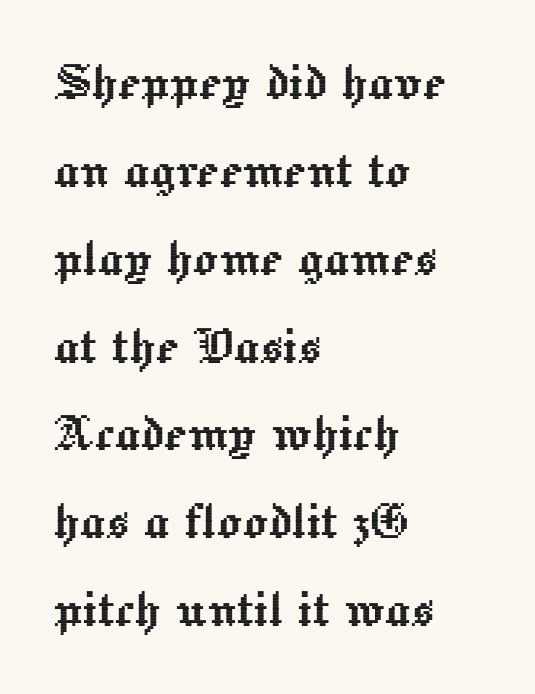
The image shows 61 px text type, upright; set left-aligned, normal line spacing (1.44x), normal letter spacing, not underlined; a medium x-height.
